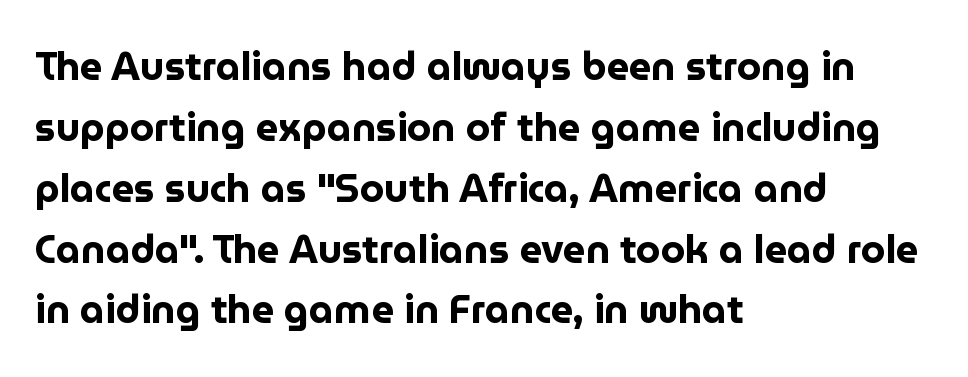
The image shows 39 px bold sans-serif type, upright; set left-aligned, normal line spacing (1.56x), normal letter spacing, not underlined; low stroke contrast and a medium x-height.
